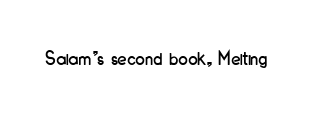
Every character sits straight up, as roman type does. The string is rendered with underlining switched off. Students, note that the glyphs here touch the page at normal intervals.
